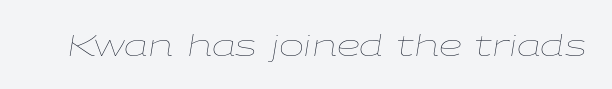
{"italic": "yes", "lean": "right", "slant_degrees": 9, "bold": "no", "weight": "thin", "width": "wide", "stroke_contrast": "low", "x_height": "medium", "monospaced": "no", "underline": "no", "letter_spacing": "normal", "letter_spacing_em": 0.0, "glyph_px": 30}
